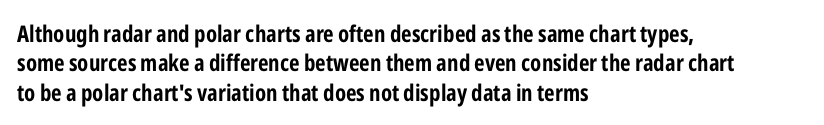
{"italic": "no", "underline": "no", "align": "left", "line_spacing": "normal", "line_spacing_ratio": 1.28, "letter_spacing": "normal", "letter_spacing_em": 0.0, "glyph_px": 23}
